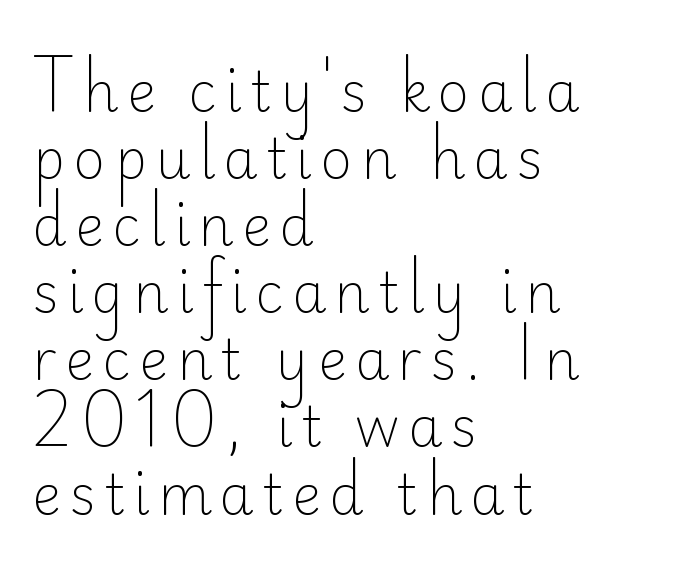
{"serif": "no", "italic": "no", "bold": "no", "weight": "light", "width": "normal", "stroke_contrast": "low", "x_height": "small", "monospaced": "no", "underline": "no", "align": "left", "line_spacing_ratio": 1.22, "glyph_px": 55}
